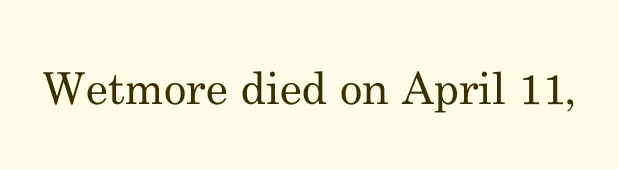
Q: Is the text bold? A: No.
Q: Is the text italic (slanted)? A: No, it is upright.
Q: Is the typeface a serif or a sans-serif typeface? A: Serif.
Q: Is the text underlined? A: No.
Q: Is the spacing between letters normal or unusually wide? A: Normal.
Q: Width (condensed, normal, or wide)? A: Normal.
Q: Stroke contrast? A: Medium.
Q: x-height? A: Small.
Q: Monospaced? A: No.
